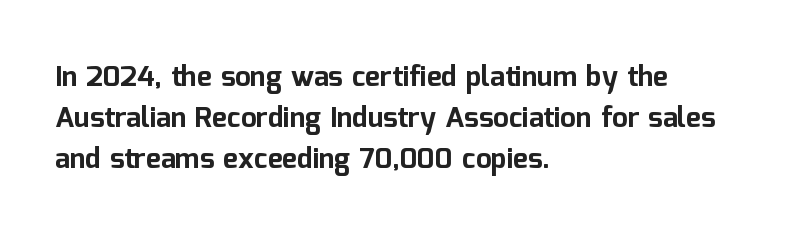
Between one letter and the next there's only the usual sliver of space. Beneath every word, the page is bare. If you drew a line through each stem, it would be perfectly vertical. Heavy-handed strokes throughout: this text is bold. The rendering uses natural spacing where letterforms have individual widths. Vertically, the passage feels balanced, rows spaced as you'd expect.
